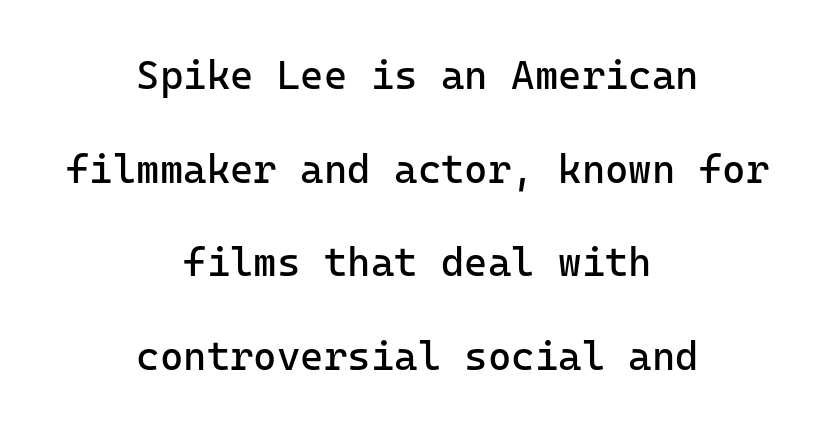
Q: Is the text bold? A: No.
Q: Is the text italic (slanted)? A: No, it is upright.
Q: Is the typeface a serif or a sans-serif typeface? A: Sans-serif.
Q: Is the text underlined? A: No.
Q: How is the paragraph aligned? A: Centered.
Q: Is the spacing between letters normal or unusually wide? A: Normal.
Q: Is the spacing between lines tight, normal or loose? A: Loose.
Q: Width (condensed, normal, or wide)? A: Normal.
Q: Stroke contrast? A: Low.
Q: x-height? A: Medium.
Q: Monospaced? A: Yes.
